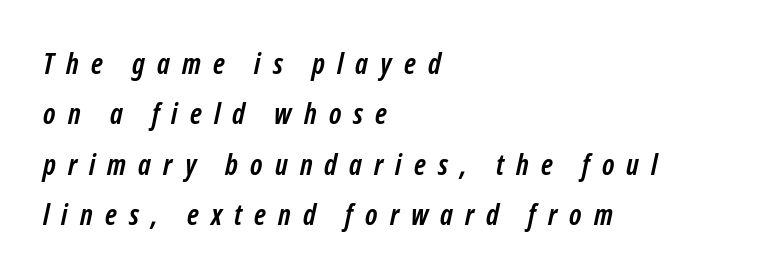
Visually the block forms a straight wall on the left and a jagged coastline on the right. Are there feet on the stems? There aren't — it's a sans. Anything drawn beneath the words? Only blank space. Students, this is bold: see how much ink each stroke carries. Does extra space separate the letters? Yes, quite a lot of it.
